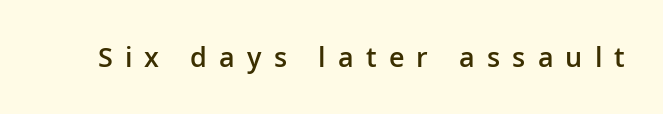
The face used here is rendered with a markedly widened letterfit. Designer's note — italics off, roman on. Each glyph is drawn with semibold strokes, heavier than normal yet not fully bold. Descender tails drop into unmarked territory.
